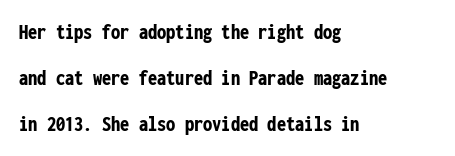
{"italic": "no", "bold": "yes", "underline": "no", "align": "left", "line_spacing": "loose", "line_spacing_ratio": 2.01, "letter_spacing": "normal", "letter_spacing_em": 0.0, "glyph_px": 23}
